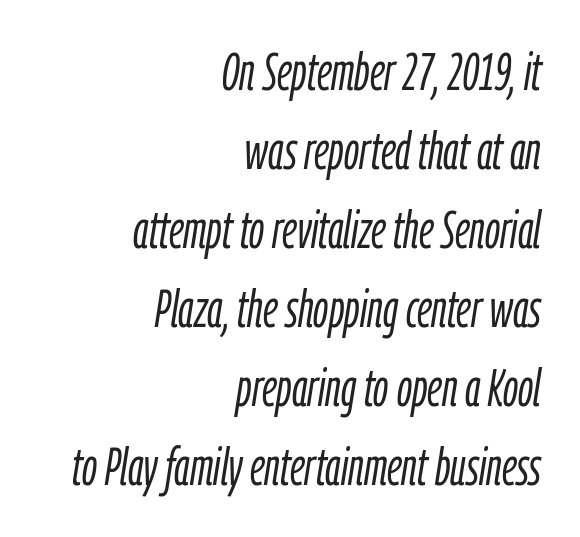
The face used here has a pronounced slope to its letters. Is this a fixed-width face? No — the glyphs have proportional, varying widths. The space between consecutive lines is moderate. Weight class: somewhere from thin through regular. Teacher's note: observe the even right margin — that is flush-right alignment.
